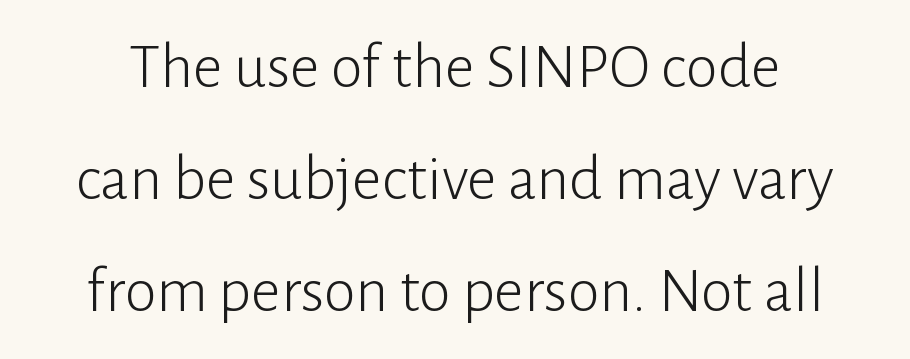
{"serif": "no", "italic": "no", "bold": "no", "weight": "light", "width": "normal", "stroke_contrast": "low", "x_height": "medium", "monospaced": "no", "underline": "no", "line_spacing_ratio": 1.72, "letter_spacing": "normal", "letter_spacing_em": 0.0, "glyph_px": 65}
